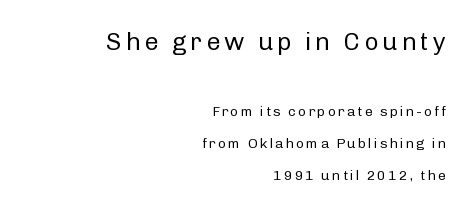
Students, observe: this is what heavily led, spacious text looks like. In CSS terms this would be text-align: right. The typesetting does not lean heavy: it is not bold. The block sitting higher on the canvas is the one with enlarged characters.
